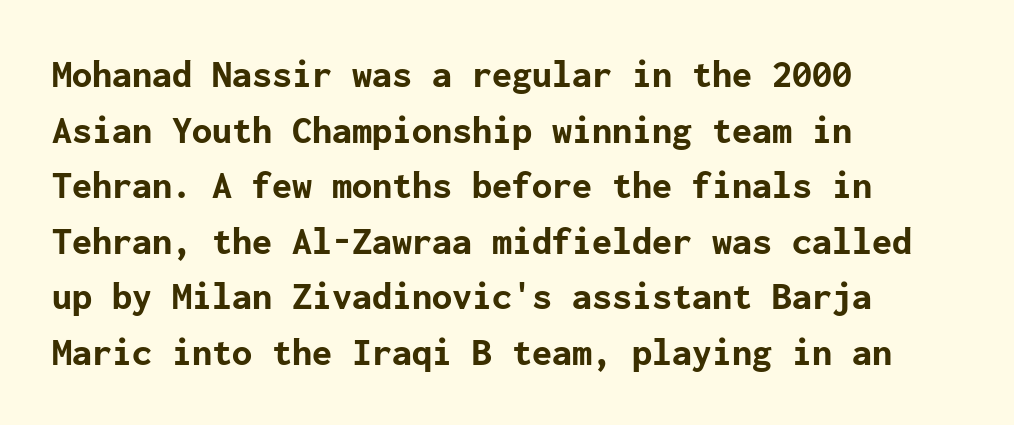
The passage shown has conventional tracking throughout. This sample uses a sans-serif face. Its strokes are broad and dark, the hallmark of bold type. Leading: standard. The strip under each line holds only bare page. In terms of posture, this sample is upright.
